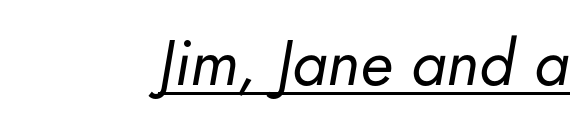
Q: Is the text bold? A: No.
Q: Is the text italic (slanted)? A: Yes, it leans right by about 5 degrees.
Q: Is the text underlined? A: Yes.
Q: How is the paragraph aligned? A: Right-aligned.
Q: Is the spacing between letters normal or unusually wide? A: Normal.
Q: Width (condensed, normal, or wide)? A: Normal.
Q: Stroke contrast? A: Low.
Q: x-height? A: Small.
Q: Monospaced? A: No.
